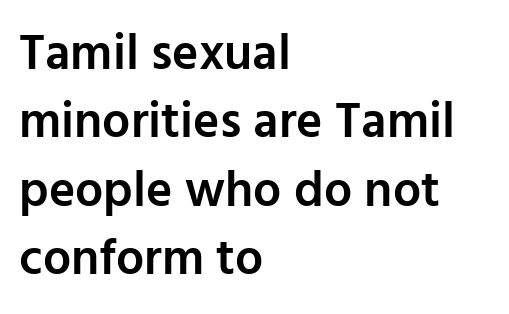
Q: Is the text bold? A: Semi-bold.
Q: Is the text italic (slanted)? A: No, it is upright.
Q: Is the typeface a serif or a sans-serif typeface? A: Sans-serif.
Q: Is the text underlined? A: No.
Q: How is the paragraph aligned? A: Left-aligned.
Q: Is the spacing between letters normal or unusually wide? A: Normal.
Q: Is the spacing between lines tight, normal or loose? A: Normal.
Q: Width (condensed, normal, or wide)? A: Normal.
Q: Stroke contrast? A: Low.
Q: x-height? A: Medium.
Q: Monospaced? A: No.
